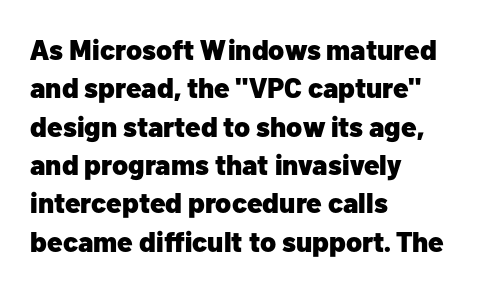
{"serif": "no", "italic": "no", "bold": "yes", "weight": "heavy", "width": "normal", "stroke_contrast": "low", "x_height": "medium", "monospaced": "no", "underline": "no", "align": "left", "line_spacing": "normal", "line_spacing_ratio": 1.37, "letter_spacing": "normal", "letter_spacing_em": 0.0, "glyph_px": 28}
